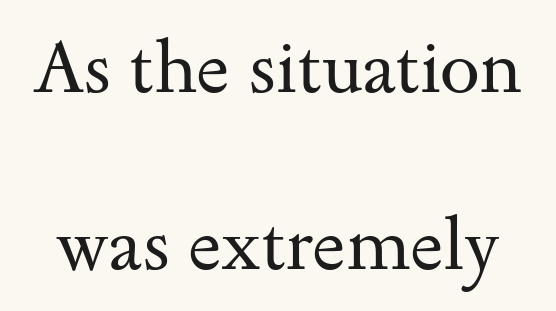
The image shows 72 px regular-weight, wide serif type, upright; set loose line spacing (2.46x), normal letter spacing, not underlined; medium stroke contrast and a small x-height.
